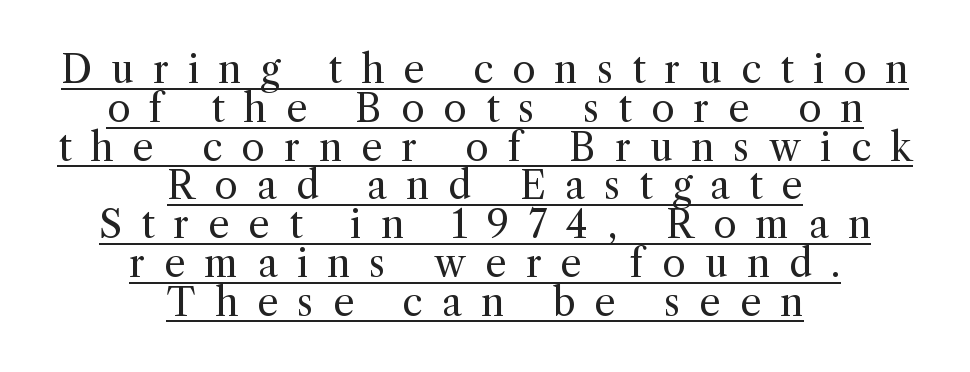
{"serif": "yes", "italic": "no", "bold": "no", "weight": "regular", "width": "normal", "x_height": "medium", "monospaced": "no", "underline": "yes", "align": "center", "line_spacing": "tight", "line_spacing_ratio": 1.02, "letter_spacing": "wide", "letter_spacing_em": 0.5, "glyph_px": 38}
